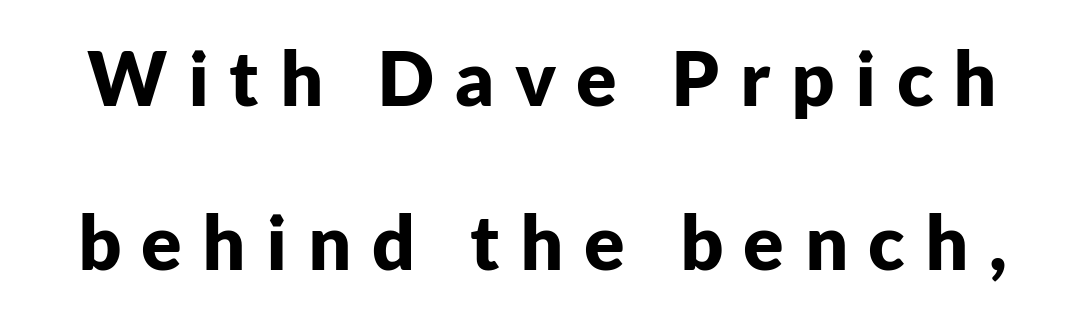
{"serif": "no", "italic": "no", "bold": "yes", "weight": "bold", "width": "normal", "stroke_contrast": "low", "x_height": "medium", "monospaced": "no", "underline": "no", "line_spacing": "loose", "line_spacing_ratio": 2.19, "letter_spacing": "wide", "letter_spacing_em": 0.27, "glyph_px": 75}
